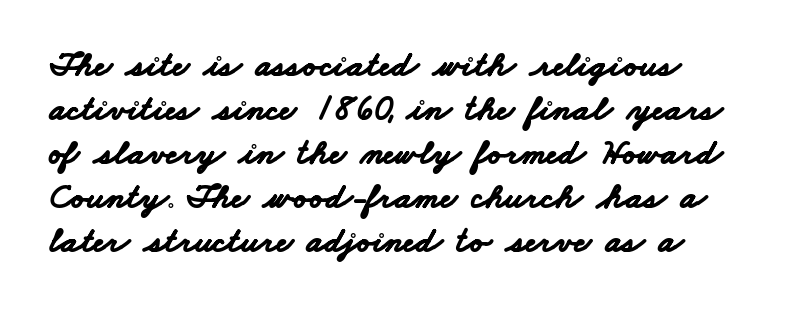
{"serif": "no", "bold": "yes", "weight": "bold", "width": "wide", "stroke_contrast": "low", "x_height": "small", "monospaced": "no", "underline": "no", "line_spacing_ratio": 1.22, "letter_spacing": "normal", "letter_spacing_em": 0.0, "glyph_px": 36}
